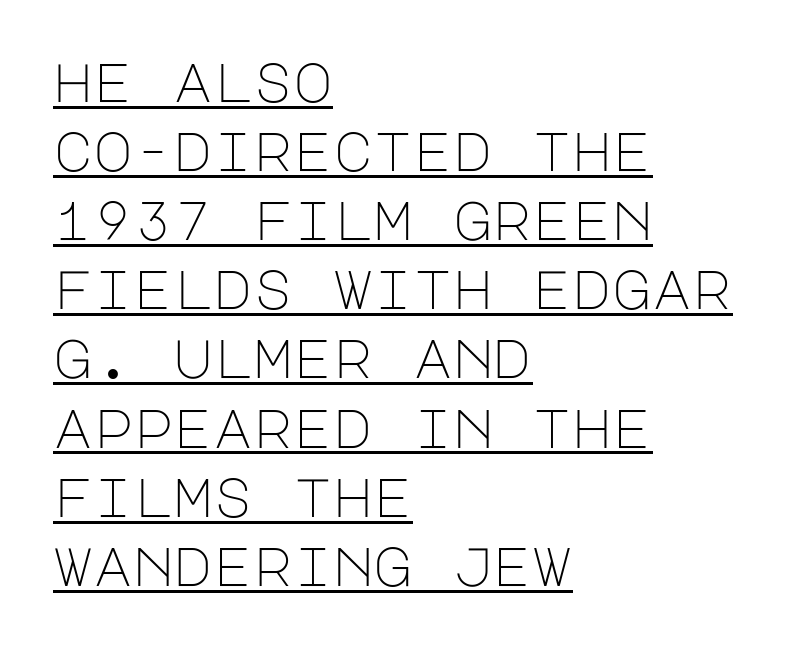
The image shows 54 px light sans-serif type, upright; set left-aligned, normal line spacing (1.28x), normal letter spacing, underlined; low stroke contrast and a large x-height.
